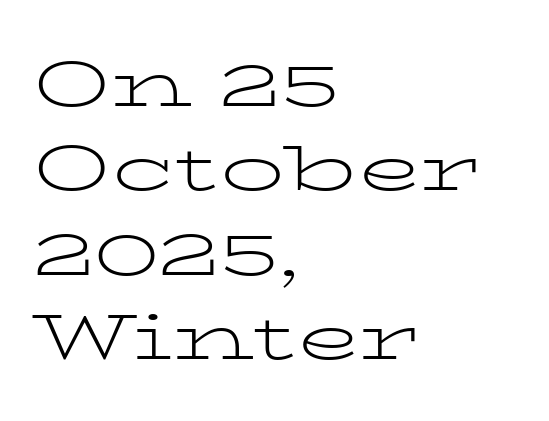
The image shows 64 px light, wide serif type, upright; set left-aligned, normal line spacing (1.32x), normal letter spacing, not underlined; low stroke contrast and a medium x-height.
